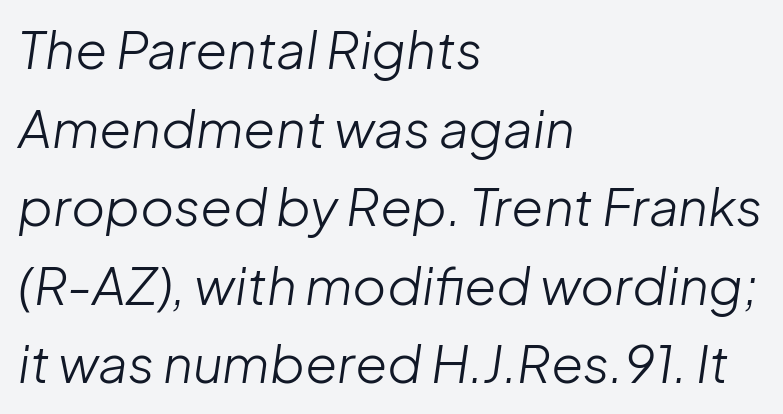
Q: Is the text bold? A: No.
Q: Is the text italic (slanted)? A: Yes, it leans right by about 8 degrees.
Q: Is the text underlined? A: No.
Q: How is the paragraph aligned? A: Left-aligned.
Q: Is the spacing between letters normal or unusually wide? A: Normal.
Q: Is the spacing between lines tight, normal or loose? A: Normal.
Q: Width (condensed, normal, or wide)? A: Normal.
Q: Stroke contrast? A: Low.
Q: x-height? A: Medium.
Q: Monospaced? A: No.
